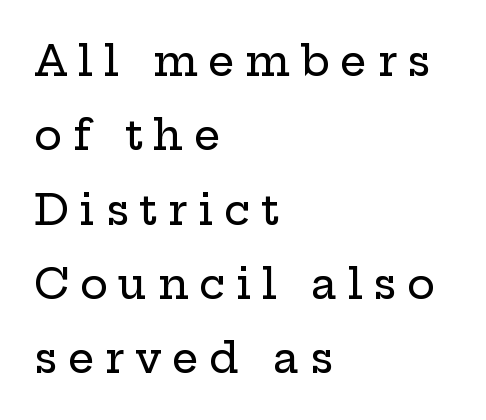
{"serif": "yes", "italic": "no", "width": "wide", "stroke_contrast": "low", "x_height": "medium", "monospaced": "no", "underline": "no", "align": "left", "line_spacing_ratio": 1.77, "letter_spacing": "wide", "letter_spacing_em": 0.25, "glyph_px": 42}
